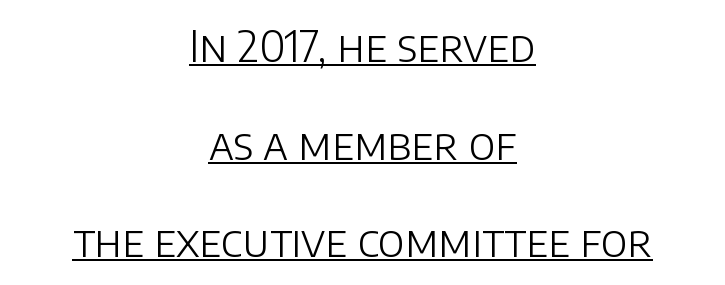
Q: Is the text bold? A: No.
Q: Is the text italic (slanted)? A: No, it is upright.
Q: Is the typeface a serif or a sans-serif typeface? A: Sans-serif.
Q: Is the text underlined? A: Yes.
Q: How is the paragraph aligned? A: Centered.
Q: Is the spacing between letters normal or unusually wide? A: Normal.
Q: Is the spacing between lines tight, normal or loose? A: Loose.
Q: Width (condensed, normal, or wide)? A: Normal.
Q: Stroke contrast? A: Low.
Q: x-height? A: Large.
Q: Monospaced? A: No.
